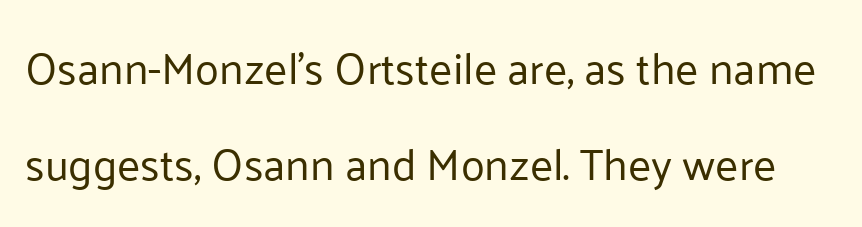
Q: Is the text bold? A: No.
Q: Is the text italic (slanted)? A: No, it is upright.
Q: Is the typeface a serif or a sans-serif typeface? A: Sans-serif.
Q: Is the text underlined? A: No.
Q: Is the spacing between letters normal or unusually wide? A: Normal.
Q: Is the spacing between lines tight, normal or loose? A: Loose.
Q: Width (condensed, normal, or wide)? A: Normal.
Q: Stroke contrast? A: Low.
Q: x-height? A: Medium.
Q: Monospaced? A: No.
